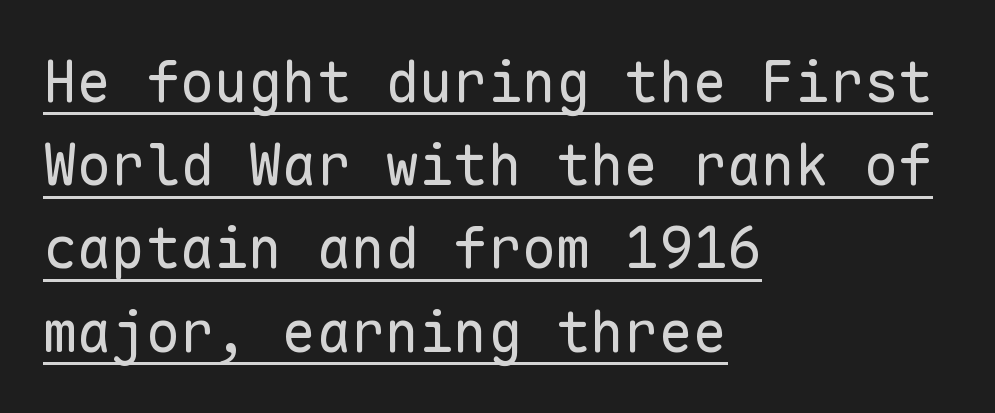
Students, observe: this is what conventionally led text looks like. The gaps between neighbouring characters are ordinary and unremarkable. It's the straight-up-and-down kind of type. Unlike a traditional serif, this face leaves its strokes unadorned. One-word summary of the alignment: left.
